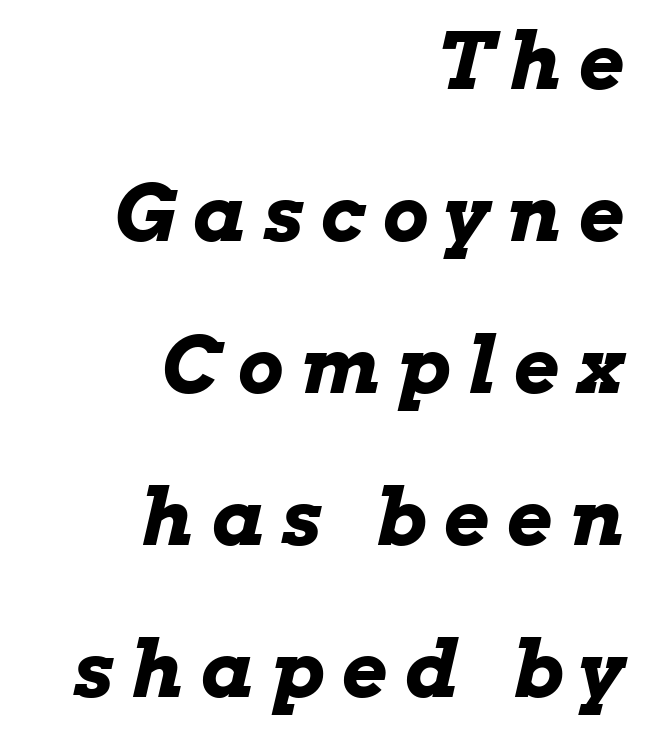
{"italic": "yes", "lean": "right", "slant_degrees": 13, "bold": "yes", "weight": "bold", "width": "wide", "stroke_contrast": "low", "x_height": "medium", "monospaced": "no", "underline": "no", "align": "right", "line_spacing": "loose", "line_spacing_ratio": 1.95, "letter_spacing": "wide", "letter_spacing_em": 0.23, "glyph_px": 78}
